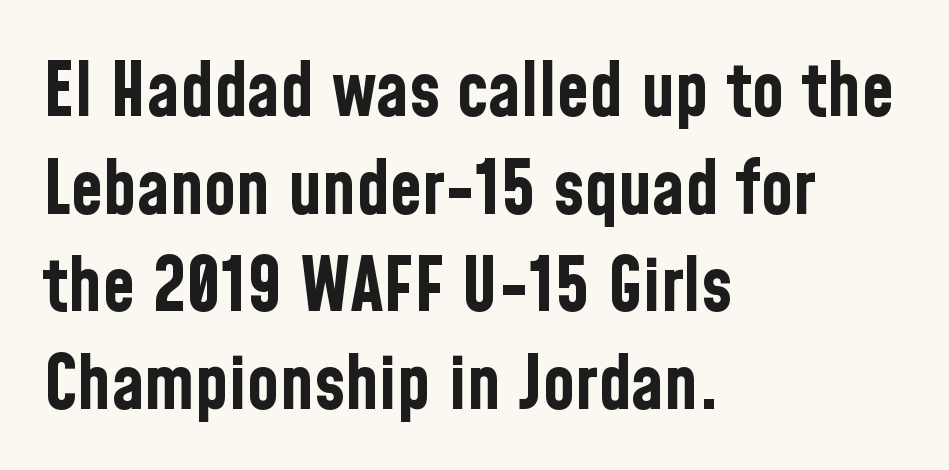
The image shows 74 px bold, condensed sans-serif type, upright; set left-aligned, normal line spacing (1.32x), normal letter spacing, not underlined; low stroke contrast and a medium x-height.
